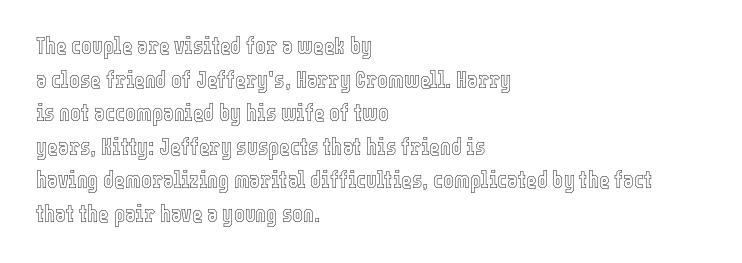
Q: Is the text italic (slanted)? A: No, it is upright.
Q: Is the text underlined? A: No.
Q: How is the paragraph aligned? A: Left-aligned.
Q: Is the spacing between letters normal or unusually wide? A: Normal.
Q: Is the spacing between lines tight, normal or loose? A: Normal.
